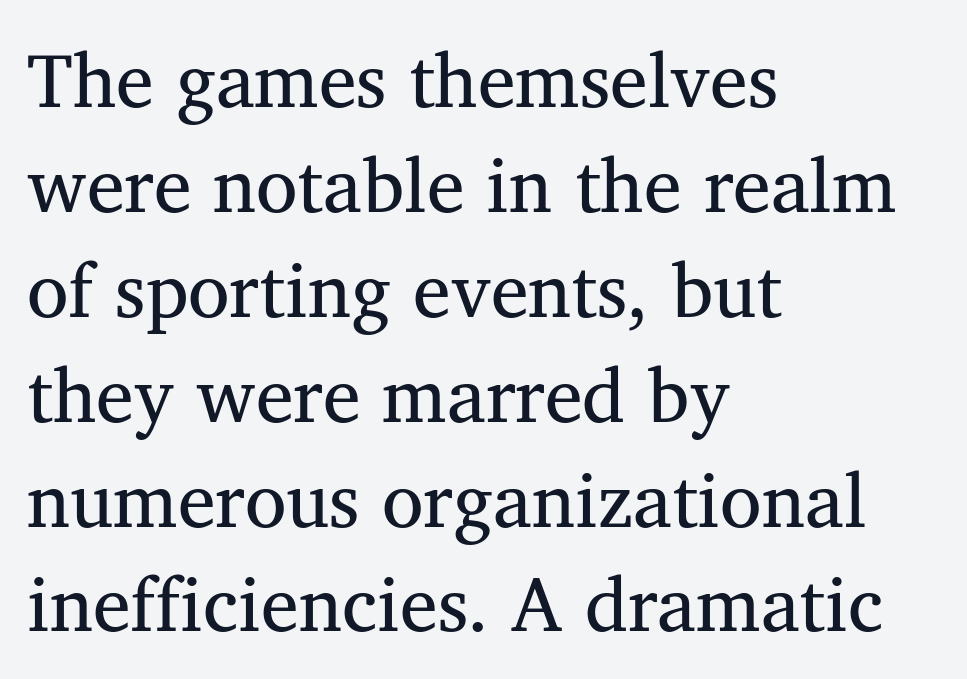
The image shows 76 px regular-weight serif type, upright; set left-aligned, normal line spacing (1.38x), normal letter spacing, not underlined; medium stroke contrast and a medium x-height.
